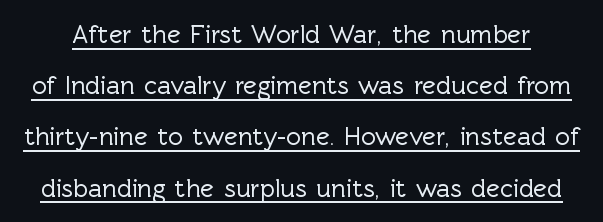
Q: Is the text italic (slanted)? A: No, it is upright.
Q: Is the text underlined? A: Yes.
Q: Is the spacing between letters normal or unusually wide? A: Normal.
Q: Is the spacing between lines tight, normal or loose? A: Loose.
